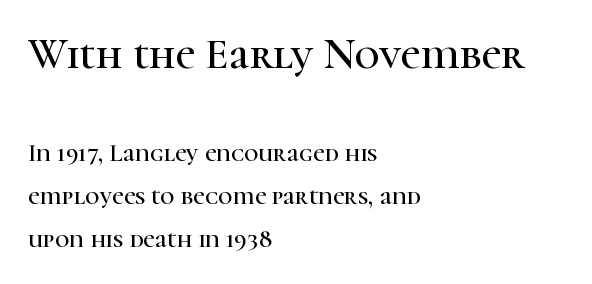
{"serif": "yes", "italic": "no", "width": "normal", "stroke_contrast": "high", "x_height": "medium", "monospaced": "no", "underline": "no", "align": "left", "line_spacing_ratio": 1.73, "letter_spacing": "normal", "letter_spacing_em": 0.0, "larger_block": "first", "size_ratio": 1.72, "glyph_px": 43}
